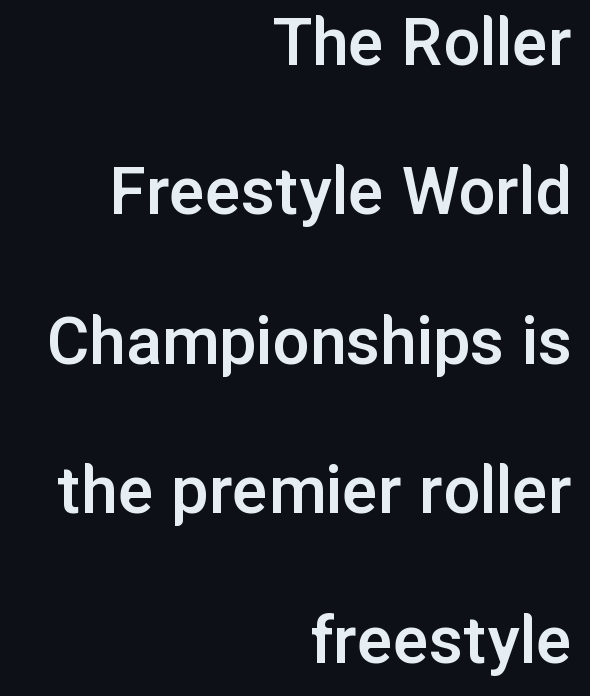
{"serif": "no", "italic": "no", "bold": "semi", "weight": "semibold", "width": "normal", "stroke_contrast": "low", "x_height": "medium", "monospaced": "no", "underline": "no", "align": "right", "line_spacing": "loose", "line_spacing_ratio": 2.02, "letter_spacing": "normal", "letter_spacing_em": 0.0, "glyph_px": 74}
